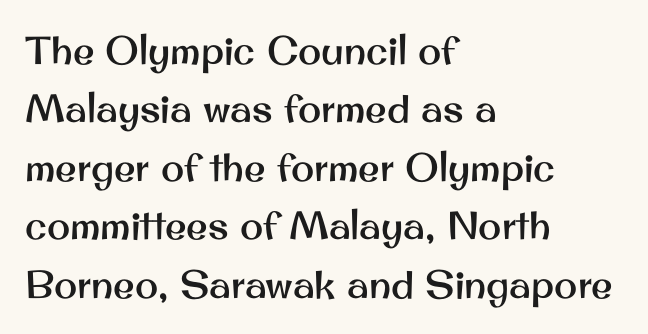
The image shows 39 px sans-serif type, upright; set left-aligned, normal line spacing (1.5x), normal letter spacing, not underlined; medium stroke contrast and a small x-height.
